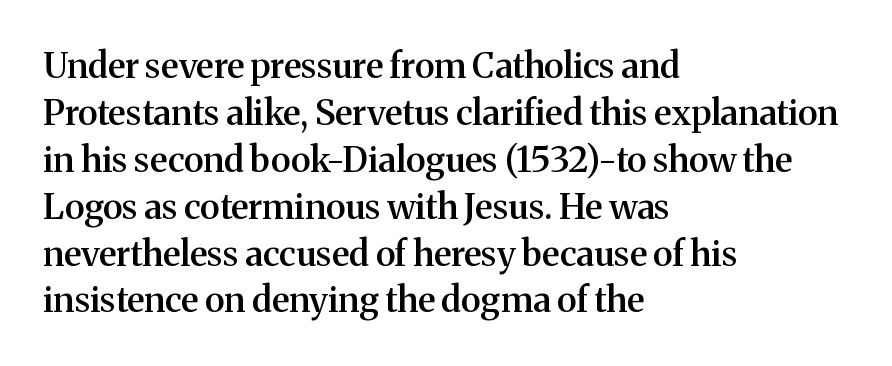
Yep, those are serifs on the letters. A typesetter would call this proportional, since set widths differ per character. Vertical strokes here are truly vertical. The space beneath each line is pristine and unruled.
